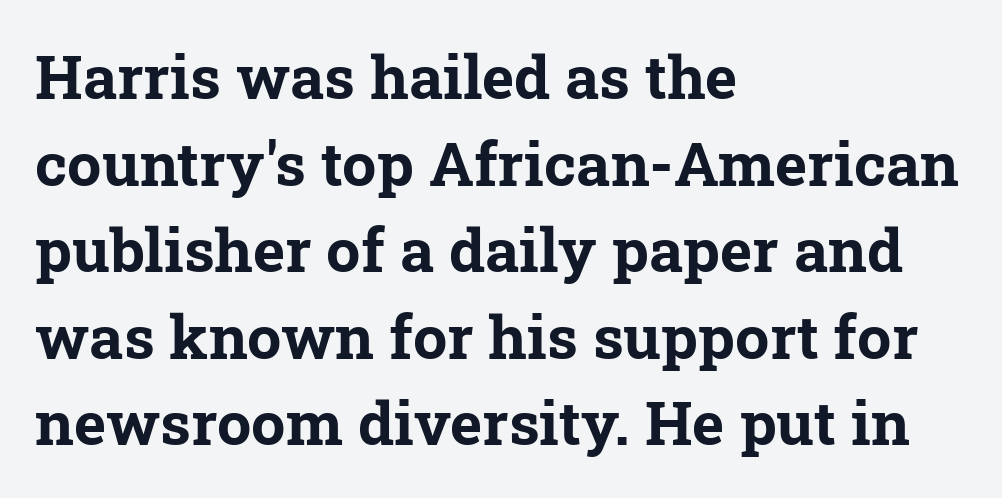
Q: Is the text bold? A: Yes.
Q: Is the typeface a serif or a sans-serif typeface? A: Serif.
Q: Is the text underlined? A: No.
Q: How is the paragraph aligned? A: Left-aligned.
Q: Is the spacing between letters normal or unusually wide? A: Normal.
Q: Is the spacing between lines tight, normal or loose? A: Normal.
Q: Width (condensed, normal, or wide)? A: Normal.
Q: Stroke contrast? A: Low.
Q: x-height? A: Medium.
Q: Monospaced? A: No.
